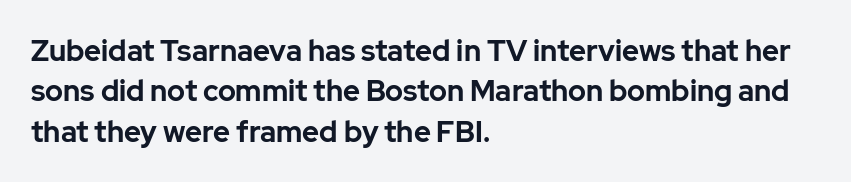
A typesetter would mark this as roman, not italic. Heavy, bold letterforms. The passage shown has conventional tracking throughout. No feet cap the strokes, marking this as sans-serif type.
